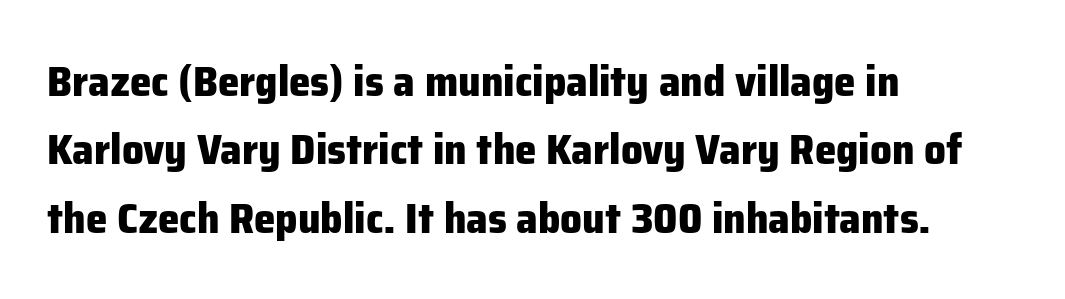
{"serif": "no", "italic": "no", "bold": "yes", "weight": "heavy", "width": "normal", "stroke_contrast": "low", "x_height": "medium", "monospaced": "no", "underline": "no", "align": "left", "line_spacing": "normal", "line_spacing_ratio": 1.59, "letter_spacing": "normal", "letter_spacing_em": 0.0, "glyph_px": 43}
